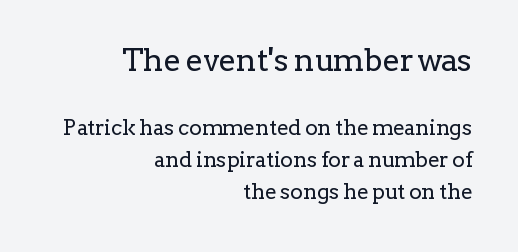
Notice how the stems are strictly vertical — no italics here. Line spacing here is normal. This sample has the flowing, uneven cadence of proportional lettering. The passage shown has conventional tracking throughout. Classification — serif. The rendering anchors every line to the right-hand side.
